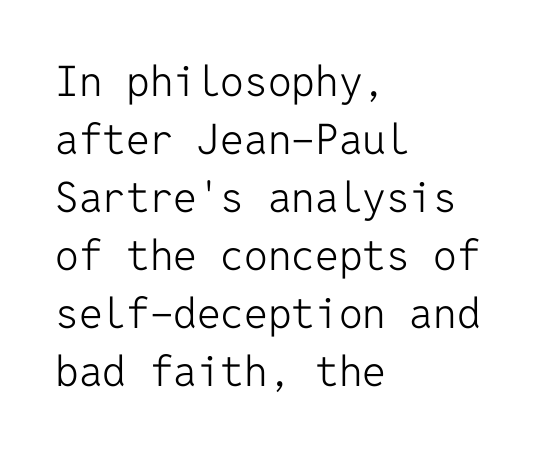
{"serif": "no", "italic": "no", "bold": "no", "weight": "light", "width": "normal", "stroke_contrast": "low", "x_height": "medium", "monospaced": "yes", "underline": "no", "align": "left", "line_spacing": "normal", "line_spacing_ratio": 1.38, "letter_spacing": "normal", "letter_spacing_em": 0.0, "glyph_px": 42}
